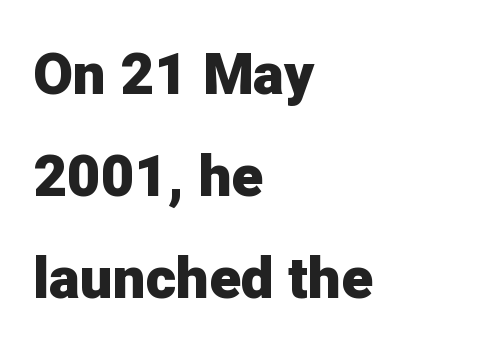
The image shows 58 px heavy sans-serif type, upright; set left-aligned, line spacing 1.76x, normal letter spacing, not underlined; low stroke contrast and a medium x-height.
